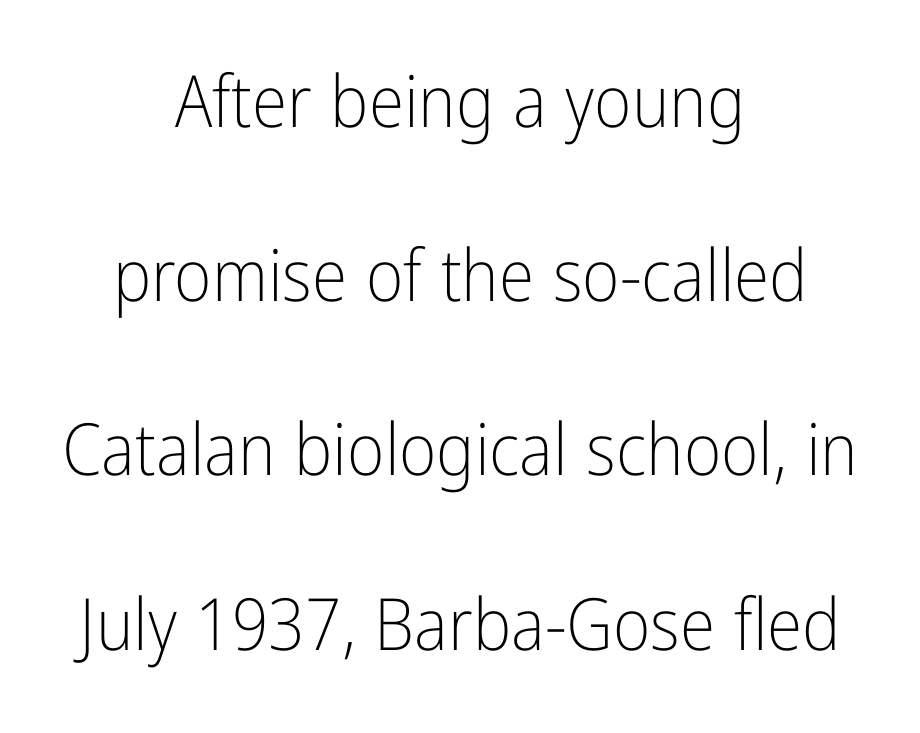
Q: Is the text bold? A: No.
Q: Is the text italic (slanted)? A: No, it is upright.
Q: Is the typeface a serif or a sans-serif typeface? A: Sans-serif.
Q: Is the text underlined? A: No.
Q: How is the paragraph aligned? A: Centered.
Q: Is the spacing between letters normal or unusually wide? A: Normal.
Q: Is the spacing between lines tight, normal or loose? A: Loose.
Q: Width (condensed, normal, or wide)? A: Condensed.
Q: Stroke contrast? A: Low.
Q: x-height? A: Medium.
Q: Monospaced? A: No.
